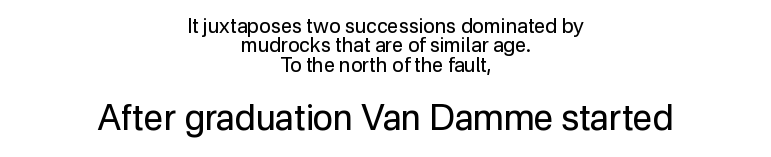
Q: Is the text bold? A: No.
Q: Is the text italic (slanted)? A: No, it is upright.
Q: Is the typeface a serif or a sans-serif typeface? A: Sans-serif.
Q: Is the text underlined? A: No.
Q: How is the paragraph aligned? A: Centered.
Q: Is the spacing between letters normal or unusually wide? A: Normal.
Q: Is the spacing between lines tight, normal or loose? A: Tight.
Q: Which block of text is set in a larger size, the first (top) or the second (bottom)? A: The second (bottom) one.
Q: Width (condensed, normal, or wide)? A: Normal.
Q: Stroke contrast? A: Low.
Q: x-height? A: Medium.
Q: Monospaced? A: No.
